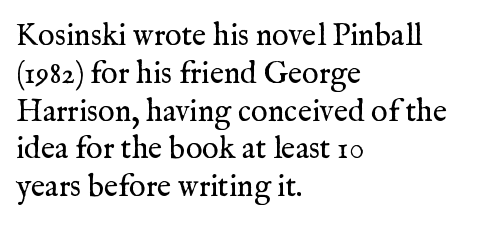
The image shows 31 px regular-weight serif type, upright; set left-aligned, line spacing 1.22x, normal letter spacing, not underlined; medium stroke contrast and a medium x-height.
